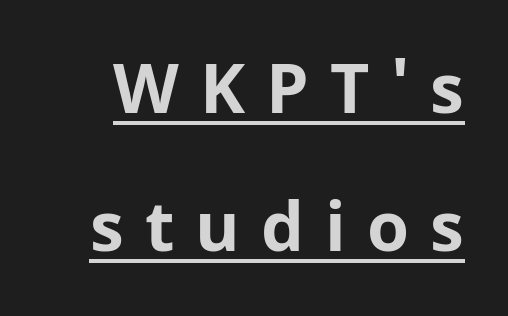
{"serif": "no", "italic": "no", "bold": "yes", "weight": "bold", "width": "normal", "stroke_contrast": "low", "x_height": "medium", "monospaced": "no", "underline": "yes", "line_spacing": "loose", "line_spacing_ratio": 2.03, "letter_spacing": "wide", "letter_spacing_em": 0.31, "glyph_px": 68}
